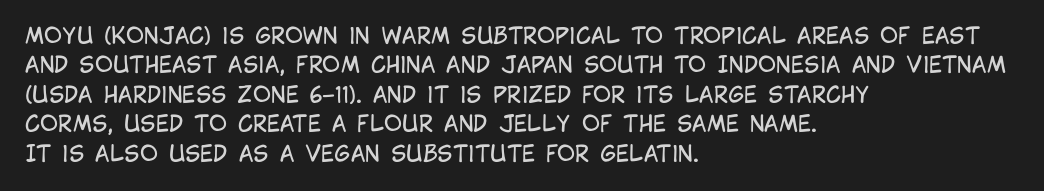
{"italic": "no", "bold": "no", "underline": "no", "align": "left", "line_spacing": "normal", "line_spacing_ratio": 1.34, "letter_spacing": "normal", "letter_spacing_em": 0.0, "glyph_px": 22}
